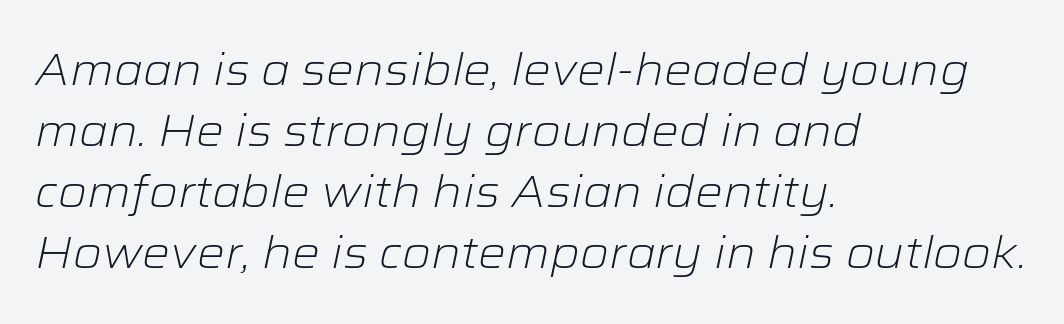
Q: Is the text bold? A: No.
Q: Is the text italic (slanted)? A: Yes, it leans right by about 12 degrees.
Q: Is the text underlined? A: No.
Q: How is the paragraph aligned? A: Left-aligned.
Q: Is the spacing between letters normal or unusually wide? A: Normal.
Q: Is the spacing between lines tight, normal or loose? A: Normal.
Q: Width (condensed, normal, or wide)? A: Wide.
Q: Stroke contrast? A: Low.
Q: x-height? A: Medium.
Q: Monospaced? A: No.
